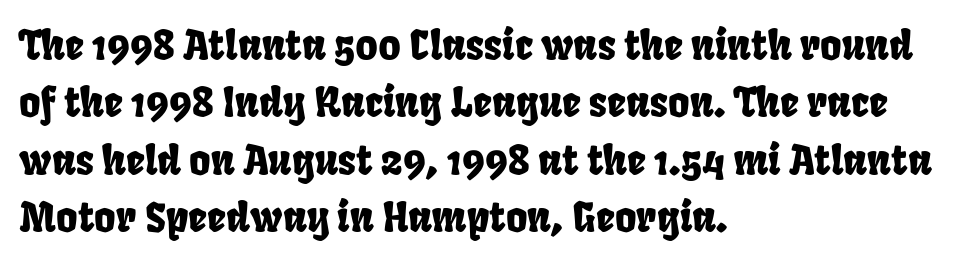
Q: Is the typeface a serif or a sans-serif typeface? A: Sans-serif.
Q: Is the text underlined? A: No.
Q: How is the paragraph aligned? A: Left-aligned.
Q: Is the spacing between letters normal or unusually wide? A: Normal.
Q: Is the spacing between lines tight, normal or loose? A: Normal.
Q: Width (condensed, normal, or wide)? A: Condensed.
Q: Stroke contrast? A: Low.
Q: x-height? A: Large.
Q: Monospaced? A: No.
